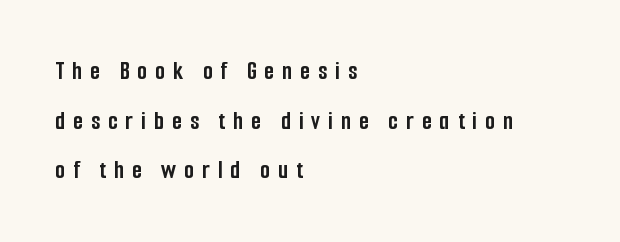
{"italic": "no", "bold": "yes", "underline": "no", "align": "left", "line_spacing": "loose", "line_spacing_ratio": 1.91, "letter_spacing": "wide", "letter_spacing_em": 0.3, "glyph_px": 26}
